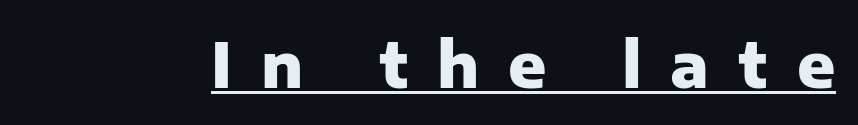
{"serif": "no", "italic": "no", "bold": "yes", "weight": "heavy", "width": "normal", "stroke_contrast": "low", "x_height": "medium", "monospaced": "no", "underline": "yes", "letter_spacing": "wide", "letter_spacing_em": 0.46, "glyph_px": 63}
